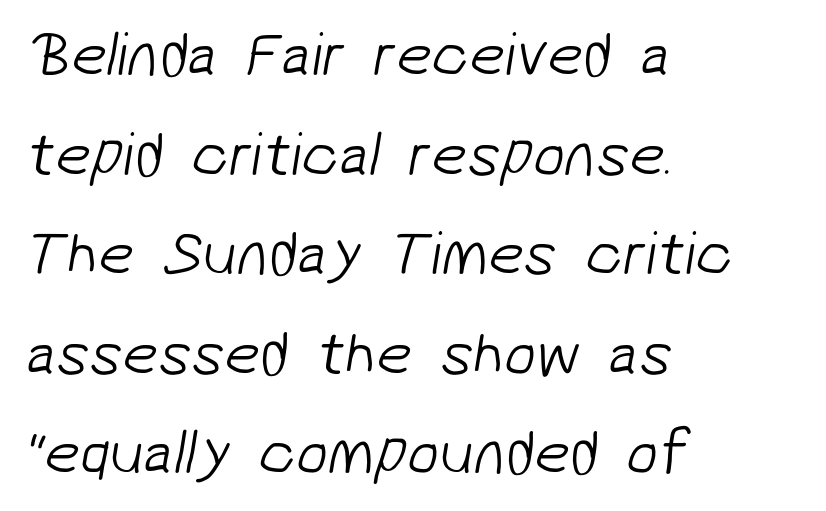
{"serif": "no", "bold": "no", "weight": "light", "width": "normal", "stroke_contrast": "low", "x_height": "medium", "monospaced": "no", "underline": "no", "align": "left", "line_spacing": "normal", "line_spacing_ratio": 1.58, "letter_spacing": "normal", "letter_spacing_em": 0.0, "glyph_px": 63}
